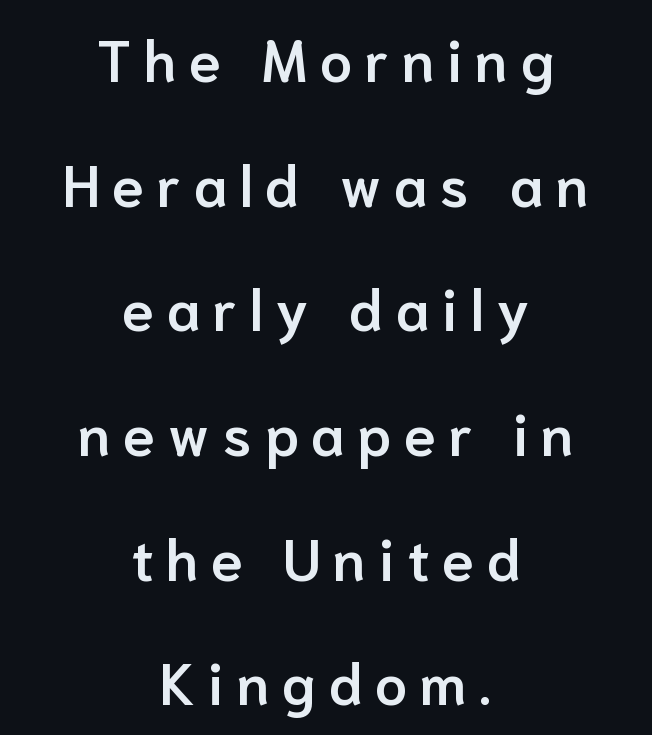
{"serif": "no", "italic": "no", "bold": "semi", "weight": "semibold", "width": "normal", "stroke_contrast": "low", "x_height": "medium", "monospaced": "no", "underline": "no", "align": "center", "line_spacing": "loose", "line_spacing_ratio": 2.15, "letter_spacing": "wide", "letter_spacing_em": 0.22, "glyph_px": 58}
